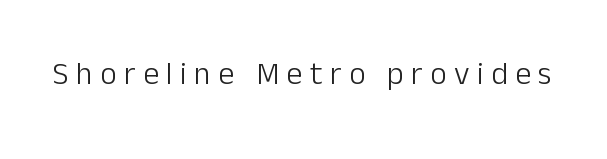
Q: Is the text bold? A: No.
Q: Is the text italic (slanted)? A: No, it is upright.
Q: Is the typeface a serif or a sans-serif typeface? A: Sans-serif.
Q: Is the text underlined? A: No.
Q: Is the spacing between letters normal or unusually wide? A: Unusually wide.
Q: Width (condensed, normal, or wide)? A: Normal.
Q: Stroke contrast? A: Low.
Q: x-height? A: Medium.
Q: Monospaced? A: No.
